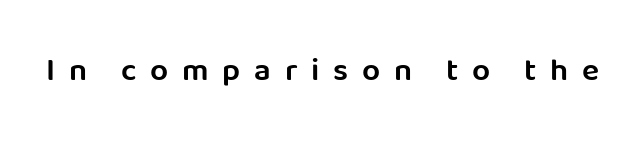
{"serif": "no", "italic": "no", "bold": "semi", "weight": "semibold", "width": "normal", "stroke_contrast": "low", "x_height": "large", "monospaced": "no", "underline": "no", "letter_spacing": "wide", "letter_spacing_em": 0.43, "glyph_px": 32}
